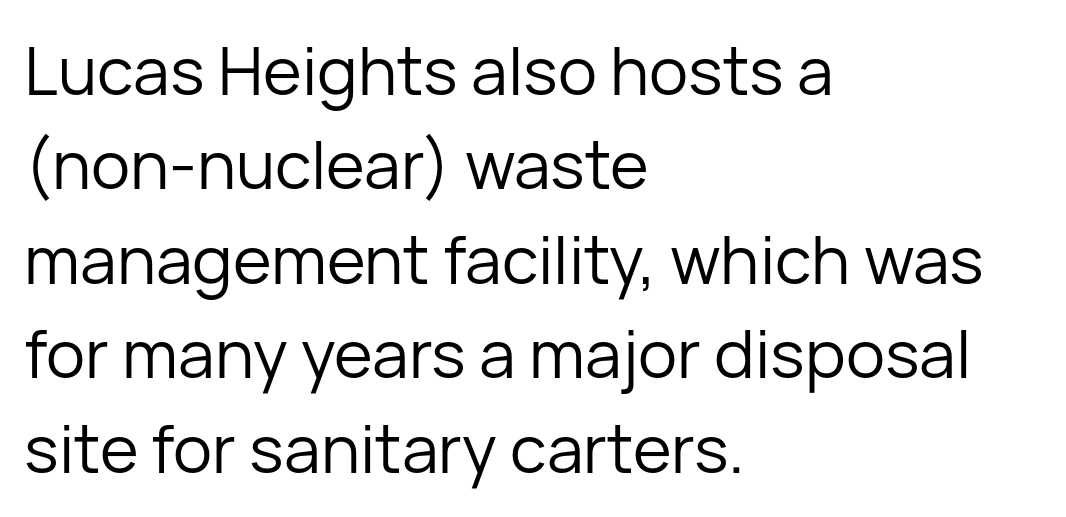
Q: Is the text bold? A: No.
Q: Is the text italic (slanted)? A: No, it is upright.
Q: Is the typeface a serif or a sans-serif typeface? A: Sans-serif.
Q: Is the text underlined? A: No.
Q: How is the paragraph aligned? A: Left-aligned.
Q: Is the spacing between letters normal or unusually wide? A: Normal.
Q: Is the spacing between lines tight, normal or loose? A: Normal.
Q: Width (condensed, normal, or wide)? A: Normal.
Q: Stroke contrast? A: Low.
Q: x-height? A: Medium.
Q: Monospaced? A: No.
